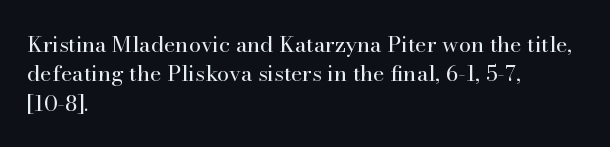
{"italic": "no", "bold": "no", "underline": "no", "align": "left", "line_spacing": "normal", "line_spacing_ratio": 1.34, "letter_spacing": "normal", "letter_spacing_em": 0.0, "glyph_px": 22}
